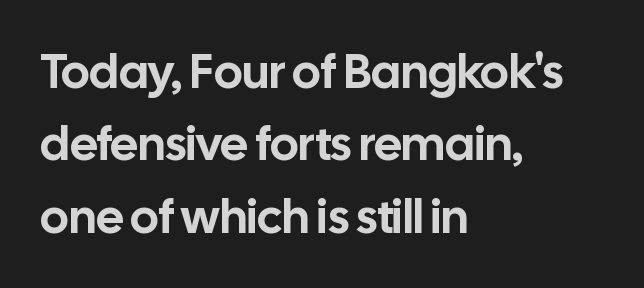
Q: Is the text italic (slanted)? A: No, it is upright.
Q: Is the typeface a serif or a sans-serif typeface? A: Sans-serif.
Q: Is the text underlined? A: No.
Q: How is the paragraph aligned? A: Left-aligned.
Q: Is the spacing between letters normal or unusually wide? A: Normal.
Q: Is the spacing between lines tight, normal or loose? A: Normal.
Q: Width (condensed, normal, or wide)? A: Normal.
Q: Stroke contrast? A: Low.
Q: x-height? A: Medium.
Q: Monospaced? A: No.
